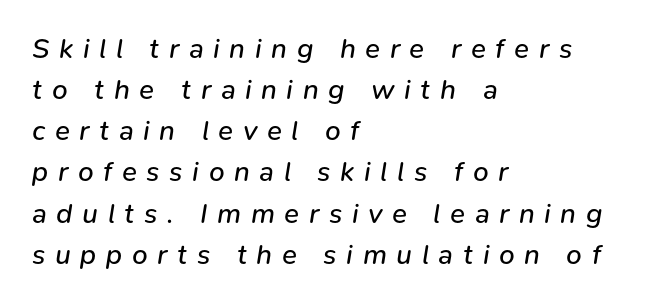
The image shows 28 px regular-weight type, italic (leaning right); set left-aligned, normal line spacing (1.47x), unusually wide letter spacing (+0.34 em), not underlined; low stroke contrast and a medium x-height.
